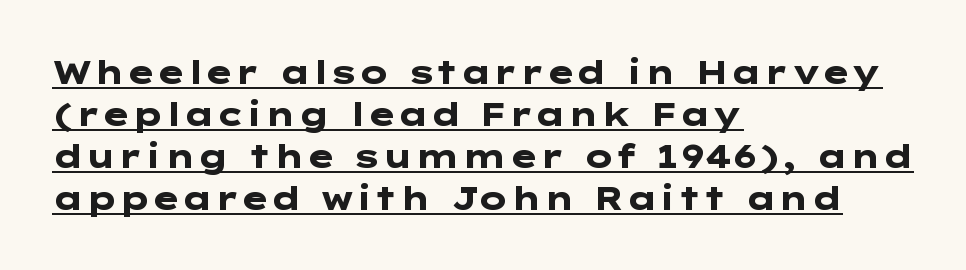
The image shows 32 px heavy, wide sans-serif type, upright; set left-aligned, normal line spacing (1.31x), normal letter spacing, underlined; low stroke contrast and a medium x-height.
